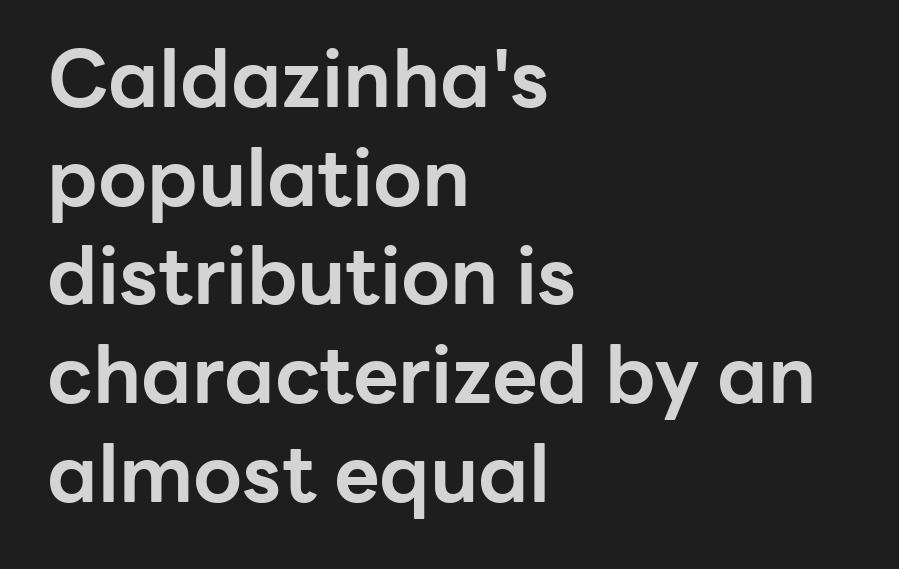
Q: Is the text bold? A: Yes.
Q: Is the text italic (slanted)? A: No, it is upright.
Q: Is the typeface a serif or a sans-serif typeface? A: Sans-serif.
Q: Is the text underlined? A: No.
Q: How is the paragraph aligned? A: Left-aligned.
Q: Is the spacing between letters normal or unusually wide? A: Normal.
Q: Is the spacing between lines tight, normal or loose? A: Normal.
Q: Width (condensed, normal, or wide)? A: Normal.
Q: Stroke contrast? A: Low.
Q: x-height? A: Medium.
Q: Monospaced? A: No.
